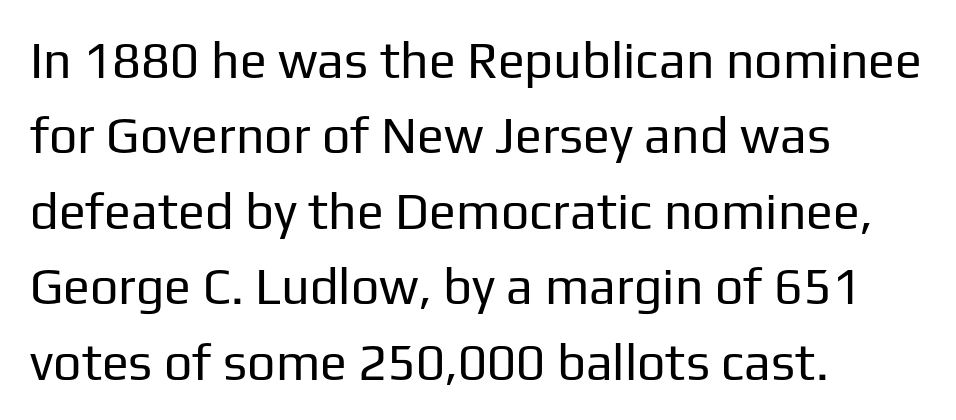
{"serif": "no", "italic": "no", "bold": "no", "weight": "regular", "width": "normal", "stroke_contrast": "low", "x_height": "medium", "monospaced": "no", "underline": "no", "align": "left", "line_spacing": "normal", "line_spacing_ratio": 1.51, "letter_spacing": "normal", "letter_spacing_em": 0.0, "glyph_px": 50}
